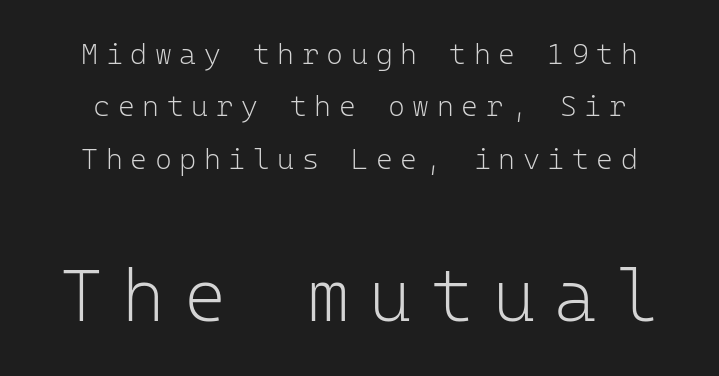
The image shows 73 px light sans-serif type, upright, monospaced; set line spacing 1.81x, unusually wide letter spacing (+0.26 em), not underlined; the second (bottom) block is 2.52x larger; low stroke contrast and a medium x-height.
